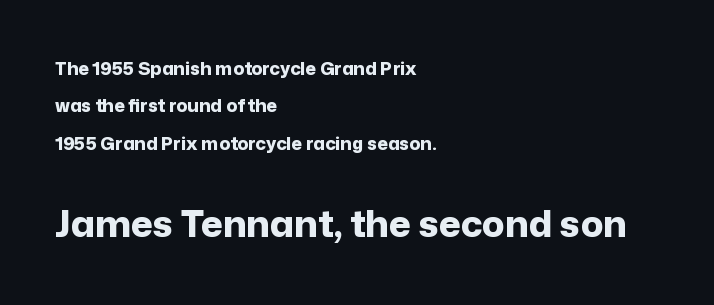
Q: Is the text bold? A: Yes.
Q: Is the text italic (slanted)? A: No, it is upright.
Q: Is the typeface a serif or a sans-serif typeface? A: Sans-serif.
Q: Is the text underlined? A: No.
Q: How is the paragraph aligned? A: Left-aligned.
Q: Is the spacing between letters normal or unusually wide? A: Normal.
Q: Is the spacing between lines tight, normal or loose? A: Loose.
Q: Which block of text is set in a larger size, the first (top) or the second (bottom)? A: The second (bottom) one.
Q: Width (condensed, normal, or wide)? A: Normal.
Q: Stroke contrast? A: Low.
Q: x-height? A: Medium.
Q: Monospaced? A: No.
